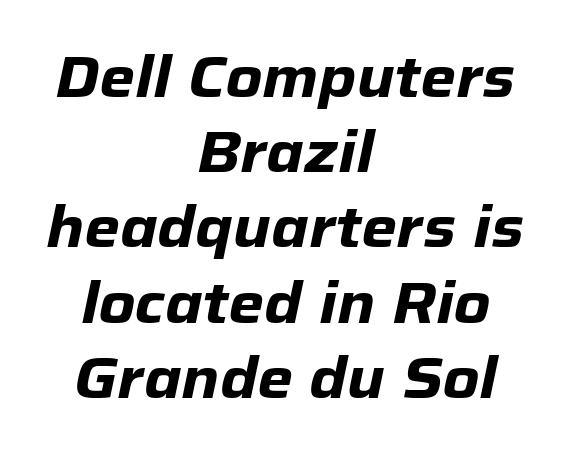
Q: Is the text bold? A: Yes.
Q: Is the text italic (slanted)? A: Yes, it leans right by about 12 degrees.
Q: Is the text underlined? A: No.
Q: How is the paragraph aligned? A: Centered.
Q: Is the spacing between letters normal or unusually wide? A: Normal.
Q: Is the spacing between lines tight, normal or loose? A: Normal.
Q: Width (condensed, normal, or wide)? A: Normal.
Q: Stroke contrast? A: Low.
Q: x-height? A: Medium.
Q: Monospaced? A: No.
